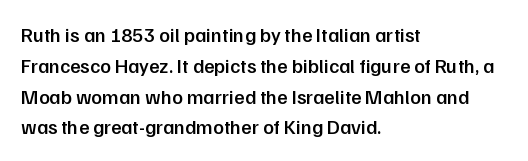
{"italic": "no", "bold": "semi", "underline": "no", "align": "left", "line_spacing": "normal", "line_spacing_ratio": 1.54, "letter_spacing": "normal", "letter_spacing_em": 0.0, "glyph_px": 20}
